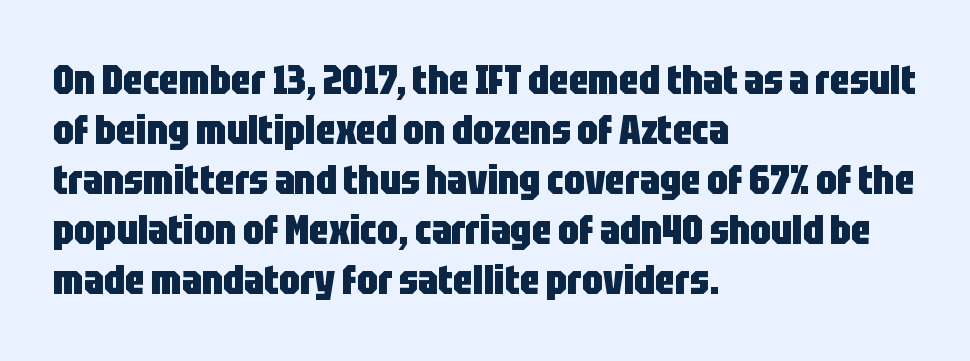
Q: Is the text bold? A: Yes.
Q: Is the text italic (slanted)? A: No, it is upright.
Q: Is the typeface a serif or a sans-serif typeface? A: Sans-serif.
Q: Is the text underlined? A: No.
Q: How is the paragraph aligned? A: Left-aligned.
Q: Is the spacing between letters normal or unusually wide? A: Normal.
Q: Width (condensed, normal, or wide)? A: Condensed.
Q: Stroke contrast? A: Low.
Q: x-height? A: Large.
Q: Monospaced? A: No.
